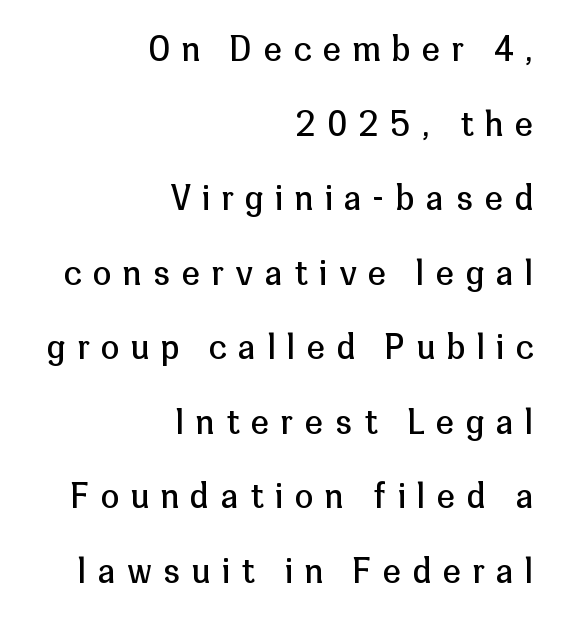
Q: Is the text bold? A: No.
Q: Is the text italic (slanted)? A: No, it is upright.
Q: Is the typeface a serif or a sans-serif typeface? A: Sans-serif.
Q: Is the text underlined? A: No.
Q: How is the paragraph aligned? A: Right-aligned.
Q: Is the spacing between letters normal or unusually wide? A: Unusually wide.
Q: Is the spacing between lines tight, normal or loose? A: Loose.
Q: Width (condensed, normal, or wide)? A: Normal.
Q: Stroke contrast? A: Low.
Q: x-height? A: Medium.
Q: Monospaced? A: No.
